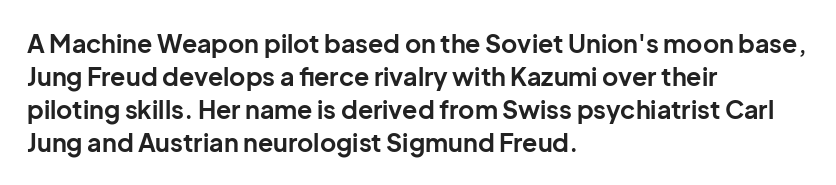
A full-strength bold gives these letters their thick strokes. The gaps between neighbouring characters are ordinary and unremarkable. The lines sit at an ordinary, default distance from one another. Descender tails drop into unmarked territory.
